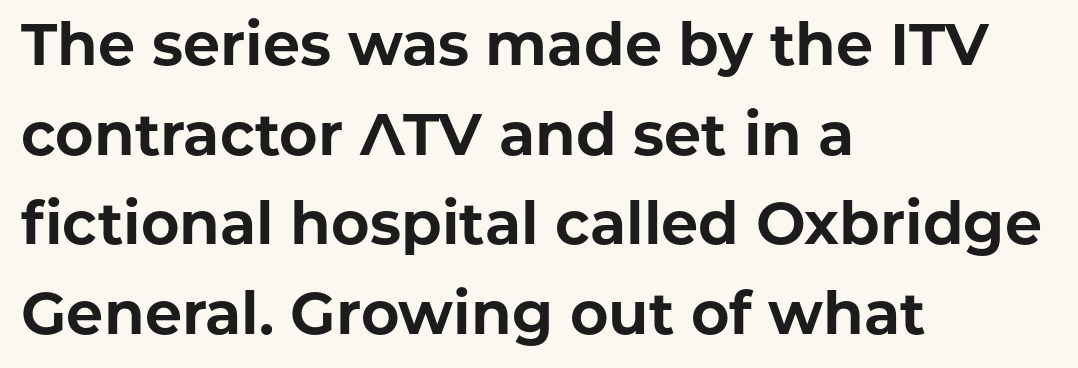
{"serif": "no", "italic": "no", "bold": "yes", "weight": "bold", "width": "normal", "stroke_contrast": "low", "x_height": "medium", "monospaced": "no", "underline": "no", "align": "left", "line_spacing": "normal", "line_spacing_ratio": 1.52, "letter_spacing": "normal", "letter_spacing_em": 0.0, "glyph_px": 59}
